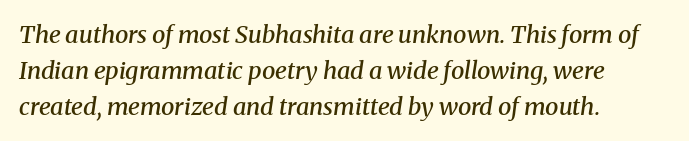
The image shows 24 px text type, italic (leaning right); set left-aligned, normal line spacing (1.5x), normal letter spacing, not underlined.
